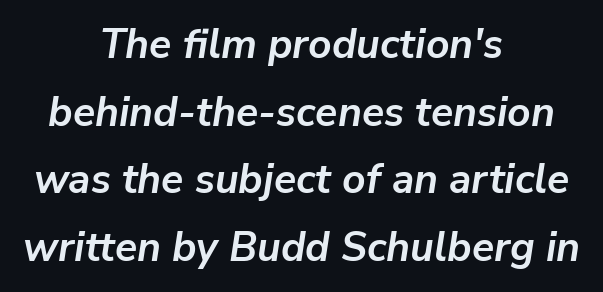
Q: Is the text bold? A: Yes.
Q: Is the text italic (slanted)? A: Yes, it leans right by about 9 degrees.
Q: Is the text underlined? A: No.
Q: How is the paragraph aligned? A: Centered.
Q: Is the spacing between letters normal or unusually wide? A: Normal.
Q: Is the spacing between lines tight, normal or loose? A: Normal.
Q: Width (condensed, normal, or wide)? A: Normal.
Q: Stroke contrast? A: Low.
Q: x-height? A: Medium.
Q: Monospaced? A: No.
